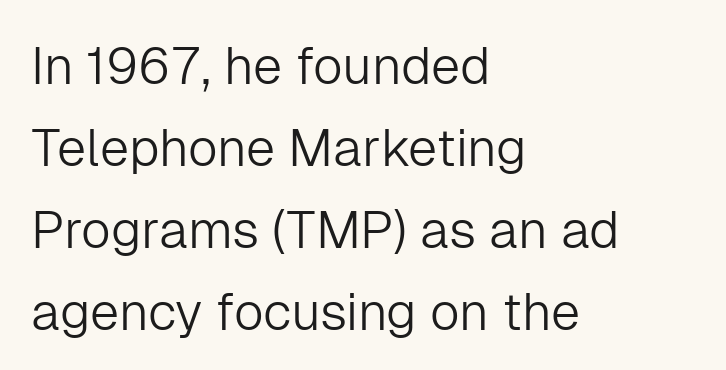
Q: Is the text bold? A: No.
Q: Is the text italic (slanted)? A: No, it is upright.
Q: Is the typeface a serif or a sans-serif typeface? A: Sans-serif.
Q: Is the text underlined? A: No.
Q: How is the paragraph aligned? A: Left-aligned.
Q: Is the spacing between letters normal or unusually wide? A: Normal.
Q: Is the spacing between lines tight, normal or loose? A: Normal.
Q: Width (condensed, normal, or wide)? A: Normal.
Q: Stroke contrast? A: Low.
Q: x-height? A: Medium.
Q: Monospaced? A: No.
